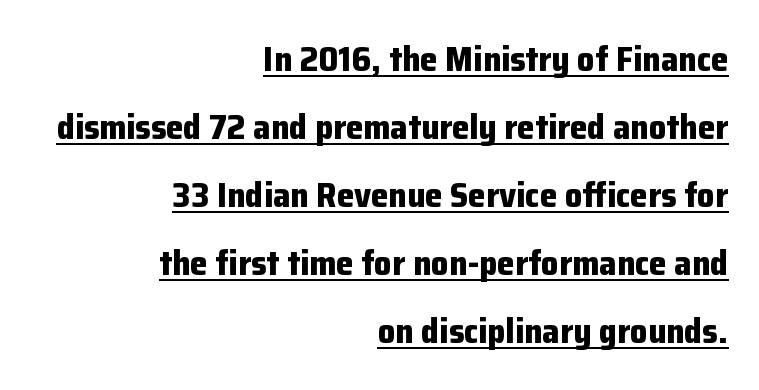
The letters stand straight up with perfectly vertical stems. The rendering uses natural spacing where letterforms have individual widths. Note: no serifs on the glyphs. Vertically, the passage feels expansive, rows floating well apart.
